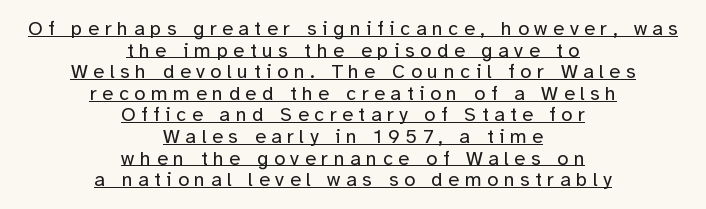
Q: Is the text bold? A: No.
Q: Is the text italic (slanted)? A: No, it is upright.
Q: Is the text underlined? A: Yes.
Q: How is the paragraph aligned? A: Centered.
Q: Is the spacing between letters normal or unusually wide? A: Unusually wide.
Q: Is the spacing between lines tight, normal or loose? A: Tight.
